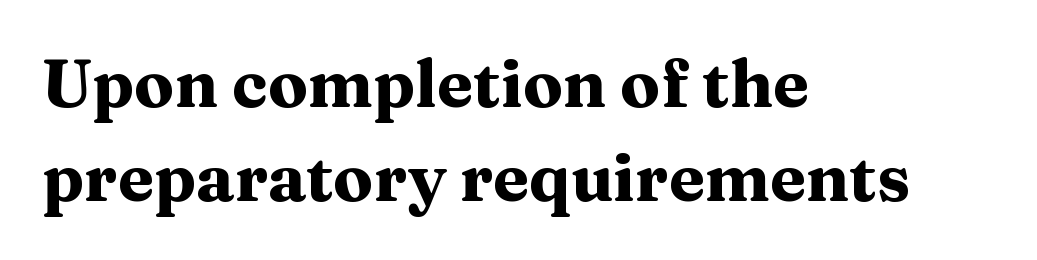
Just letters on the line, the space beneath them empty. What kind of face is this? One with serifs. Vertically, the passage feels balanced, rows spaced as you'd expect. Ordinary non-slanted type is in use. The passage is arranged the way most books set body copy — flush left. Default kerning and tracking; the words read as compact shapes.
